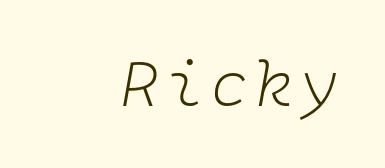
{"italic": "yes", "lean": "right", "slant_degrees": 10, "bold": "no", "weight": "light", "width": "normal", "stroke_contrast": "low", "x_height": "medium", "monospaced": "yes", "underline": "no", "align": "right", "glyph_px": 63}
